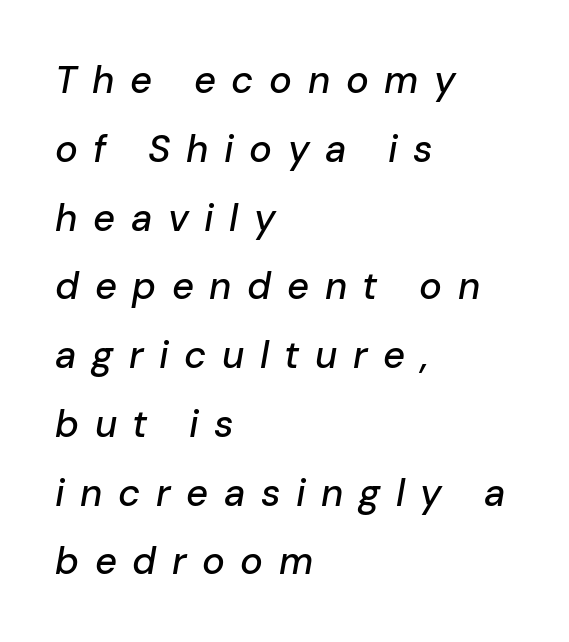
Q: Is the text italic (slanted)? A: Yes, it leans right by about 10 degrees.
Q: Is the text underlined? A: No.
Q: How is the paragraph aligned? A: Left-aligned.
Q: Is the spacing between letters normal or unusually wide? A: Unusually wide.
Q: Width (condensed, normal, or wide)? A: Normal.
Q: Stroke contrast? A: Low.
Q: x-height? A: Medium.
Q: Monospaced? A: No.
